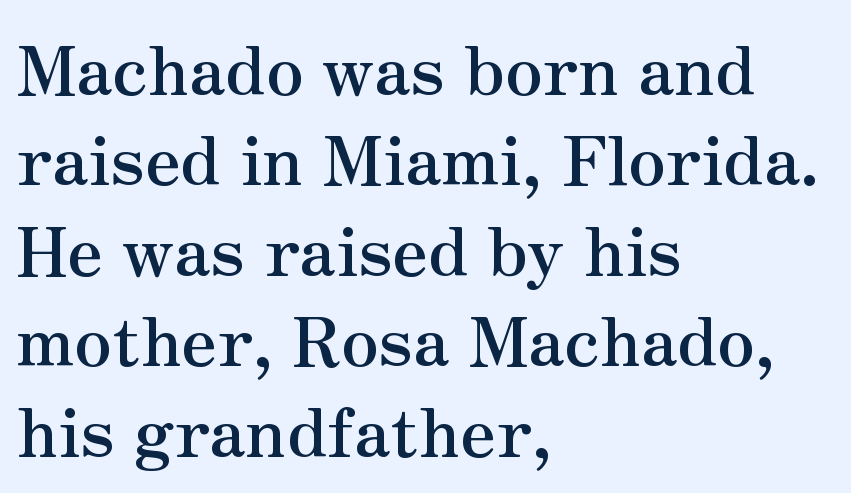
A typesetter would call this proportional, since set widths differ per character. Is this a sans? No — the strokes have serifs. The type is set solid horizontally, with unmodified tracking. Rendered with straight, roman letterforms. Every row of glyphs begins at an identical x-position on the left.
